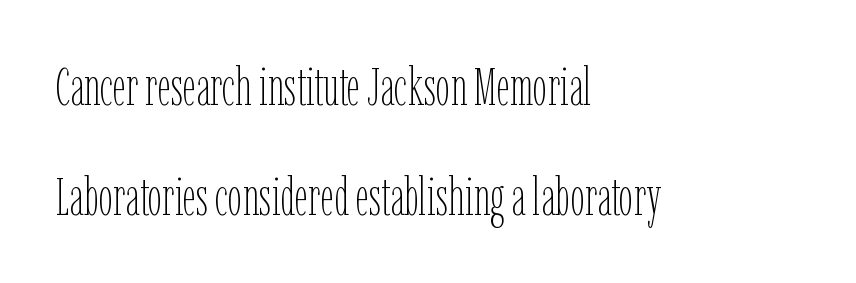
On a weight scale, this lands at 450 or below. This is the regular roman posture of the typeface. The ragged edge is on the right, which tells us the setting is flush left. Spacing verdict: proportional, widths tailored to each character. This sample trades compactness for vertical openness between lines. Glyph-to-glyph distance matches everyday printed text.
